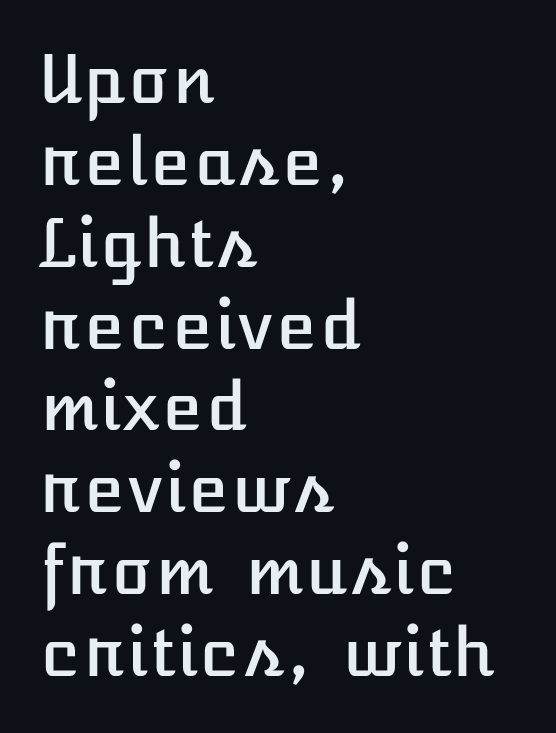
{"italic": "no", "width": "normal", "stroke_contrast": "low", "x_height": "medium", "underline": "no", "align": "left", "line_spacing_ratio": 1.24, "letter_spacing": "normal", "letter_spacing_em": 0.0, "glyph_px": 66}
